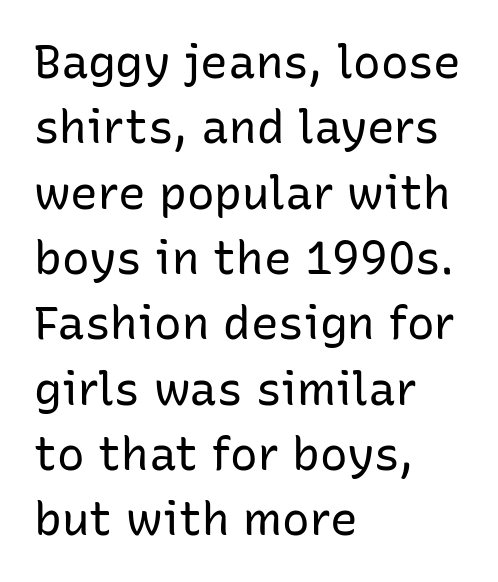
The image shows 46 px regular-weight sans-serif type, upright; set left-aligned, normal line spacing (1.42x), normal letter spacing, not underlined; low stroke contrast and a medium x-height.
